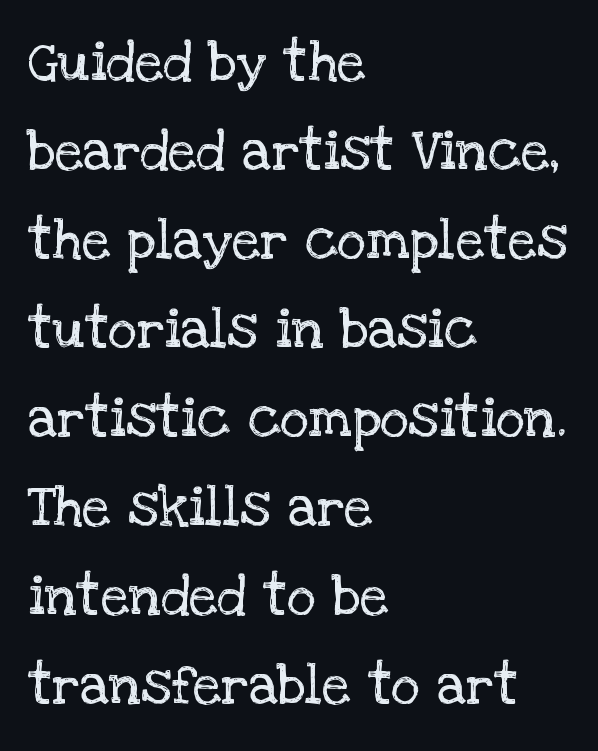
The paragraph shown leans on its left margin. This rendering leaves character spacing at its baseline value. What kind of face is this? One with serifs. A typesetter would call this proportional, since set widths differ per character. The space directly below the letters is spotless. The vertical gap from one line to the next is medium.
